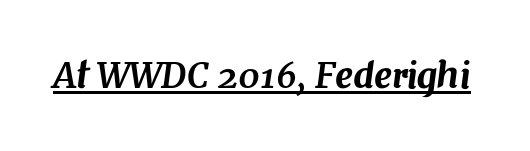
{"italic": "yes", "lean": "right", "slant_degrees": 7, "width": "normal", "stroke_contrast": "medium", "x_height": "medium", "monospaced": "no", "underline": "yes", "letter_spacing": "normal", "letter_spacing_em": 0.0, "glyph_px": 35}
